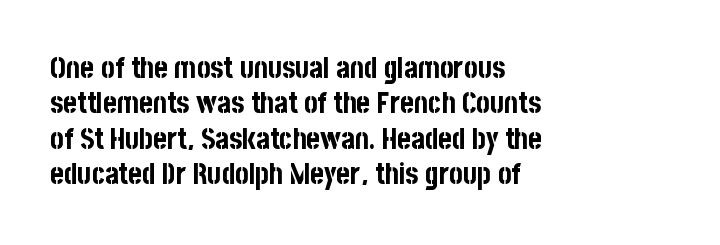
The image shows 29 px bold, condensed sans-serif type, upright; set left-aligned, line spacing 1.22x, normal letter spacing, not underlined; low stroke contrast and a large x-height.
